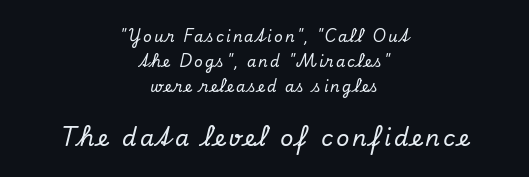
The composition opens small and finishes big. Designer's note — italics engaged. Summary of vertical rhythm: regular, with standard interline spacing. A centered setting, common on invitations and titles, is used for this passage.
